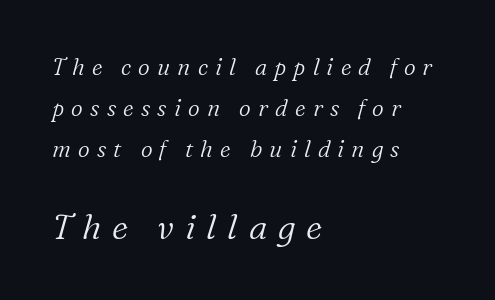
Q: Is the text bold? A: No.
Q: Is the text italic (slanted)? A: Yes, it leans right by about 16 degrees.
Q: Is the typeface a serif or a sans-serif typeface? A: Serif.
Q: Is the text underlined? A: No.
Q: How is the paragraph aligned? A: Left-aligned.
Q: Is the spacing between letters normal or unusually wide? A: Unusually wide.
Q: Which block of text is set in a larger size, the first (top) or the second (bottom)? A: The second (bottom) one.
Q: Width (condensed, normal, or wide)? A: Normal.
Q: Stroke contrast? A: Low.
Q: x-height? A: Medium.
Q: Monospaced? A: No.
